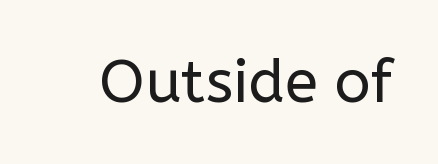
The image shows 60 px regular-weight sans-serif type, upright; set normal letter spacing, not underlined; low stroke contrast and a medium x-height.
